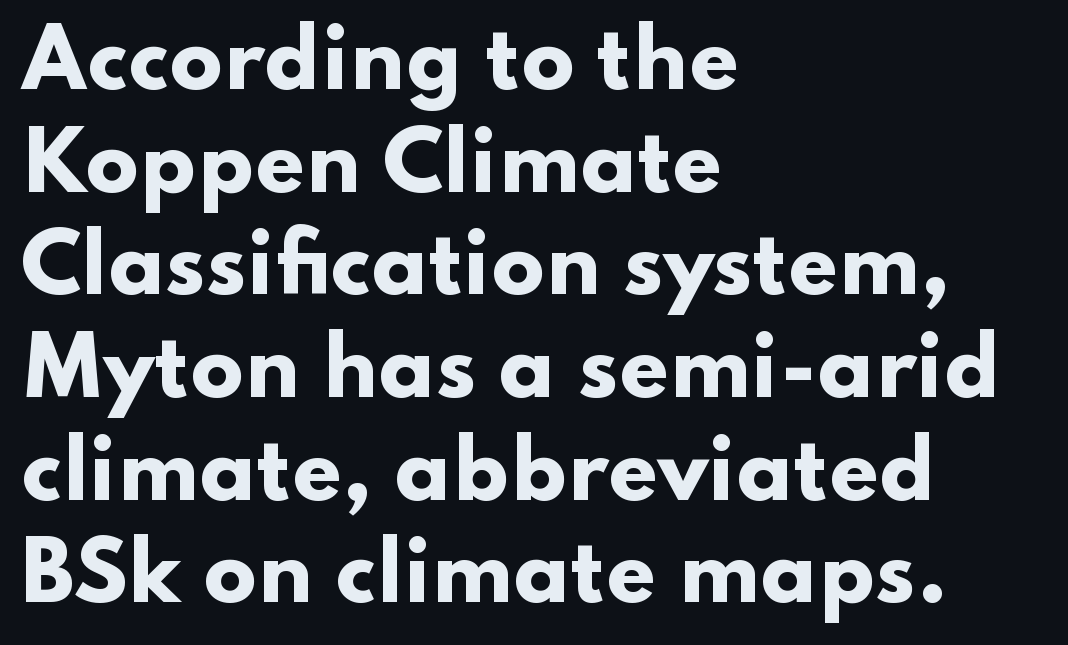
Q: Is the text bold? A: Yes.
Q: Is the text italic (slanted)? A: No, it is upright.
Q: Is the typeface a serif or a sans-serif typeface? A: Sans-serif.
Q: Is the text underlined? A: No.
Q: How is the paragraph aligned? A: Left-aligned.
Q: Is the spacing between letters normal or unusually wide? A: Normal.
Q: Is the spacing between lines tight, normal or loose? A: Normal.
Q: Width (condensed, normal, or wide)? A: Wide.
Q: Stroke contrast? A: Low.
Q: x-height? A: Small.
Q: Monospaced? A: No.
